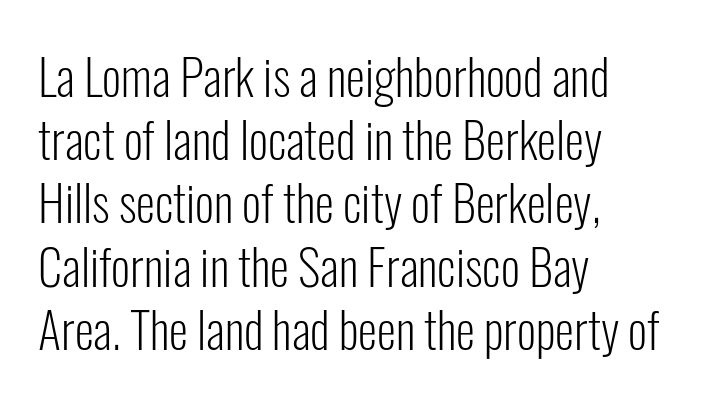
Quick note: interline space is typical. Think standard paragraph weight, or any step lighter than that. Is there any slant? The stems are plumb. Reading down the block, your eye returns to a fixed left position each line. No extra tracking has been applied to these lines. No word sits above an underline.
